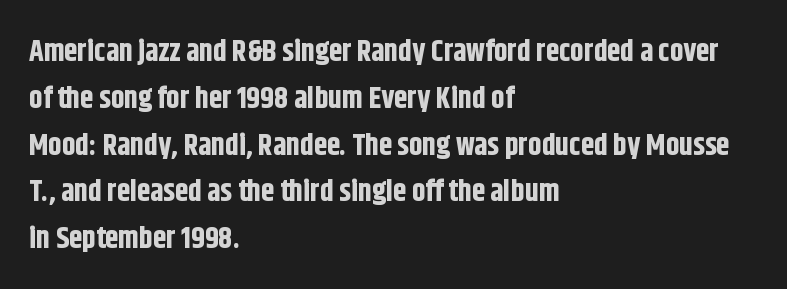
The image shows 30 px bold, condensed sans-serif type, upright; set left-aligned, normal line spacing (1.56x), normal letter spacing, not underlined; low stroke contrast and a large x-height.
